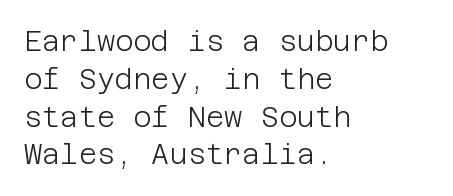
Q: Is the text bold? A: No.
Q: Is the text italic (slanted)? A: No, it is upright.
Q: Is the typeface a serif or a sans-serif typeface? A: Sans-serif.
Q: Is the text underlined? A: No.
Q: How is the paragraph aligned? A: Left-aligned.
Q: Is the spacing between letters normal or unusually wide? A: Normal.
Q: Is the spacing between lines tight, normal or loose? A: Normal.
Q: Width (condensed, normal, or wide)? A: Normal.
Q: Stroke contrast? A: Low.
Q: x-height? A: Large.
